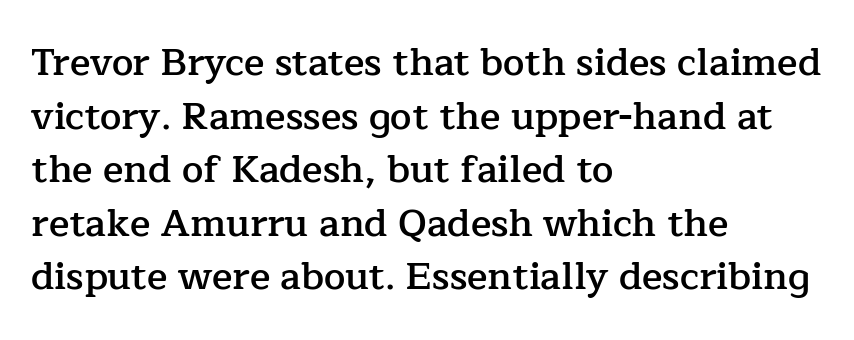
{"serif": "yes", "italic": "no", "bold": "semi", "weight": "semibold", "width": "normal", "stroke_contrast": "low", "x_height": "medium", "monospaced": "no", "underline": "no", "align": "left", "line_spacing": "normal", "line_spacing_ratio": 1.41, "letter_spacing": "normal", "letter_spacing_em": 0.0, "glyph_px": 38}
